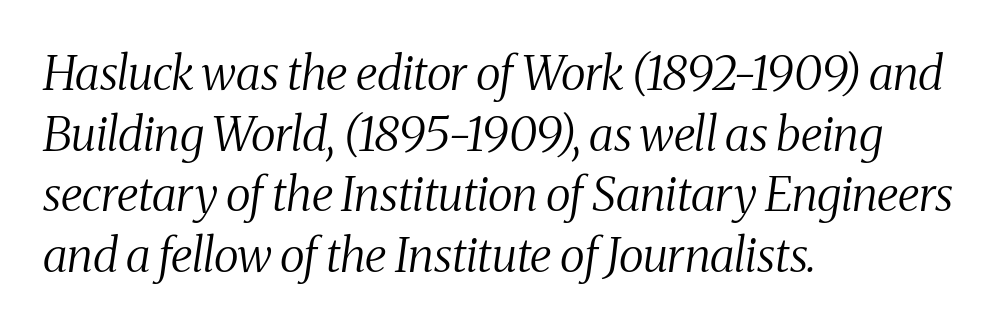
Slanted lettering throughout. The passage shown has conventional tracking throughout. Plain, unruled lines of type. A typesetter would call this proportional, since set widths differ per character. The weight would be labelled regular, book, light, or lighter still.
